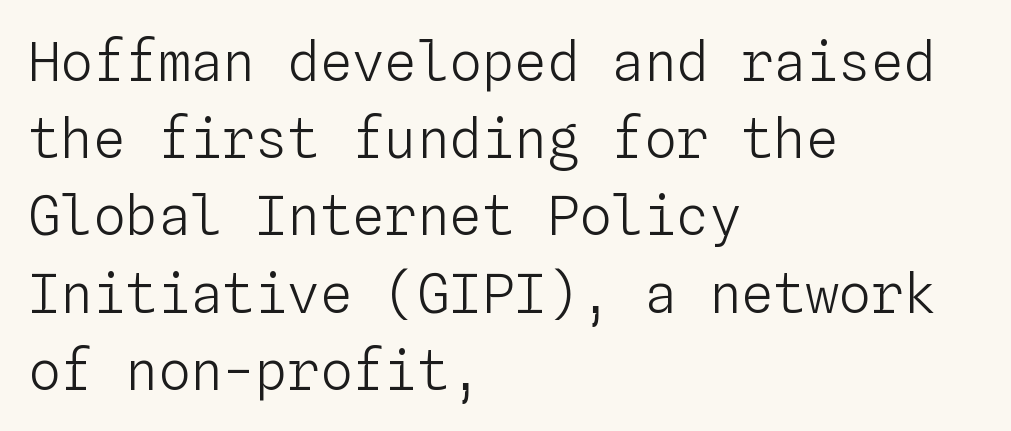
Think of a typewriter: that constant character pitch is what you see here. These lines stack with their left ends in a neat column. It's the straight-up-and-down kind of type. Glyph-to-glyph distance matches everyday printed text. No heavy texture on the line: the type isn't bold.
